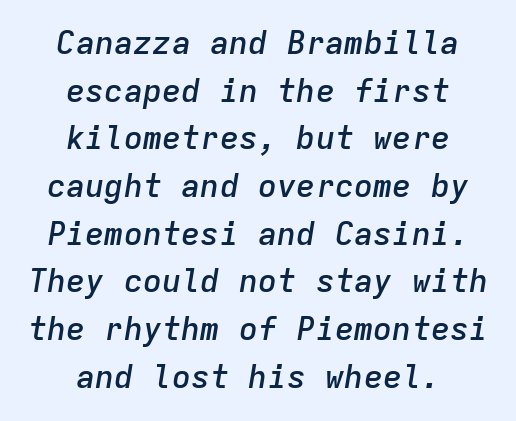
{"italic": "yes", "lean": "right", "slant_degrees": 9, "bold": "semi", "weight": "semibold", "width": "normal", "stroke_contrast": "low", "x_height": "medium", "monospaced": "yes", "underline": "no", "align": "center", "line_spacing": "normal", "line_spacing_ratio": 1.49, "letter_spacing": "normal", "letter_spacing_em": 0.0, "glyph_px": 32}
